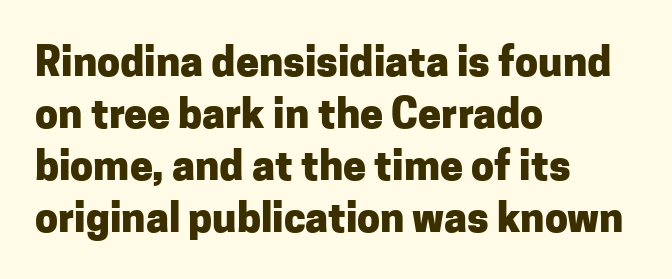
{"serif": "no", "italic": "no", "bold": "yes", "weight": "heavy", "width": "normal", "stroke_contrast": "low", "x_height": "medium", "monospaced": "no", "underline": "no", "align": "left", "line_spacing": "normal", "line_spacing_ratio": 1.27, "letter_spacing": "normal", "letter_spacing_em": 0.0, "glyph_px": 41}
